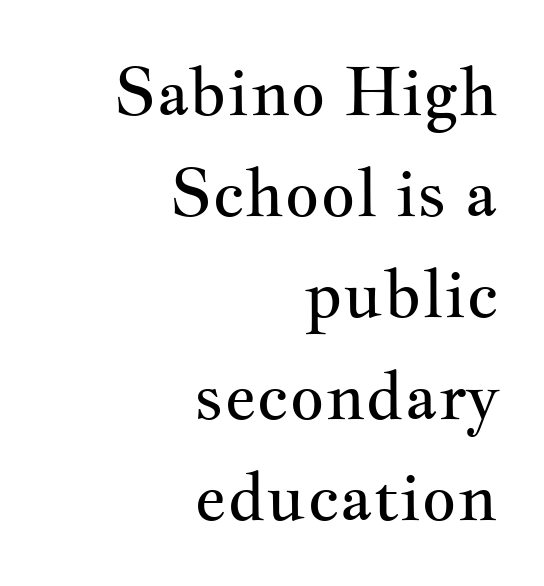
Caption: multi-line text, flush right, ragged left. This is roman type, the default non-slanted kind. Descenders are the only things crossing below the line. Heaviness? Minimal to ordinary, like unemphasized prose.
